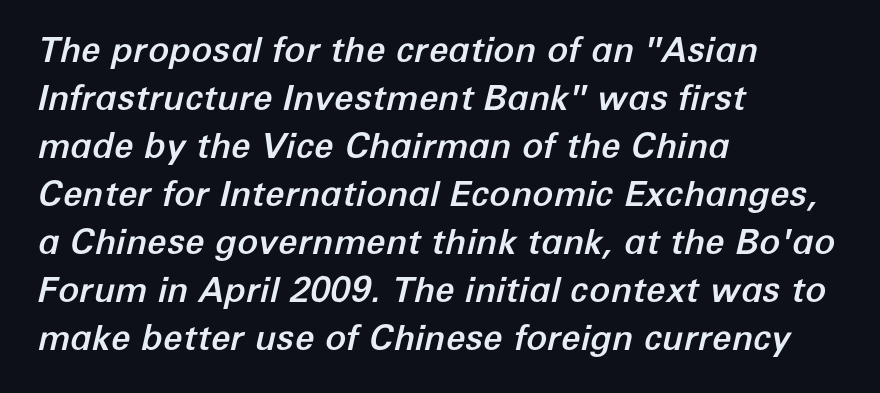
Observe the ordinary spacing: letters are neighbours, not strangers. Note the varied advance widths — an 'i' is clearly narrower than an 'm'. Slanted lettering throughout. Left-aligned paragraph, ragged on the right. Decoration check: the copy has no underline.
